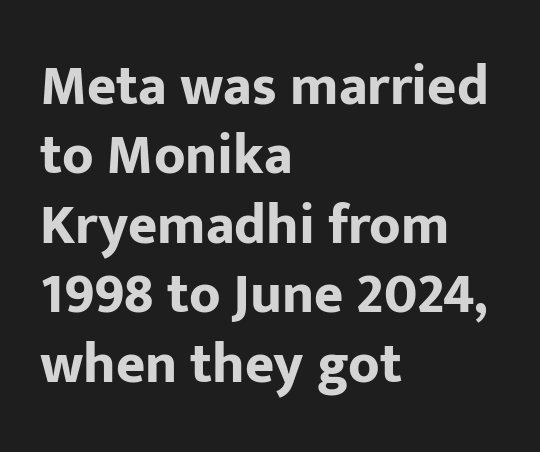
{"serif": "no", "italic": "no", "bold": "yes", "weight": "bold", "width": "normal", "stroke_contrast": "low", "x_height": "medium", "monospaced": "no", "underline": "no", "align": "left", "line_spacing_ratio": 1.24, "letter_spacing": "normal", "letter_spacing_em": 0.0, "glyph_px": 56}
